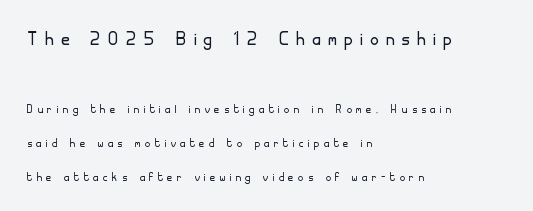
Q: Is the text bold? A: No.
Q: Is the text italic (slanted)? A: No, it is upright.
Q: Is the text underlined? A: No.
Q: How is the paragraph aligned? A: Left-aligned.
Q: Is the spacing between letters normal or unusually wide? A: Unusually wide.
Q: Is the spacing between lines tight, normal or loose? A: Loose.
Q: Which block of text is set in a larger size, the first (top) or the second (bottom)? A: The first (top) one.
